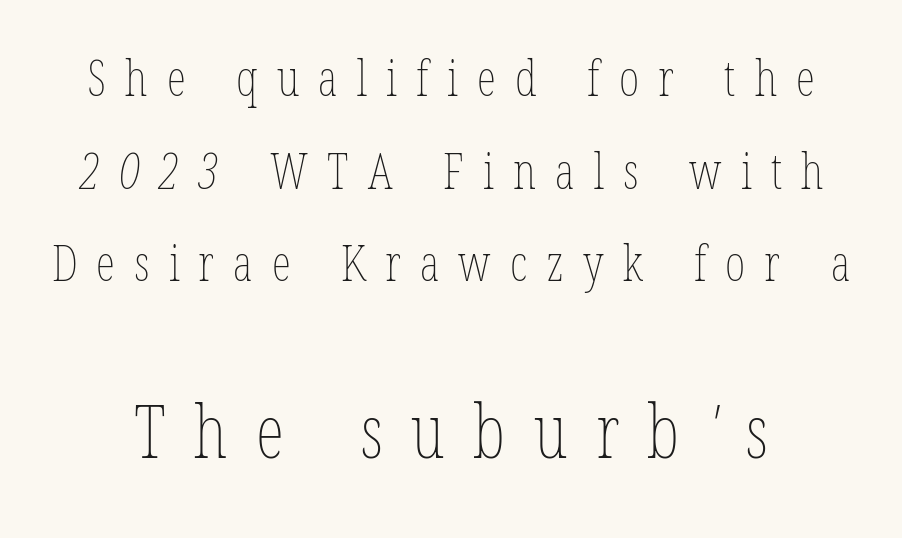
Caption: face not bold, strokes unweighted. Glance below the letters and you will spot only blank space. Loose tracking; the words dissolve into strings of separated letters. Each letter keeps its own natural width here, so spacing adapts to shape. Type size steps up from the first block to the second.
